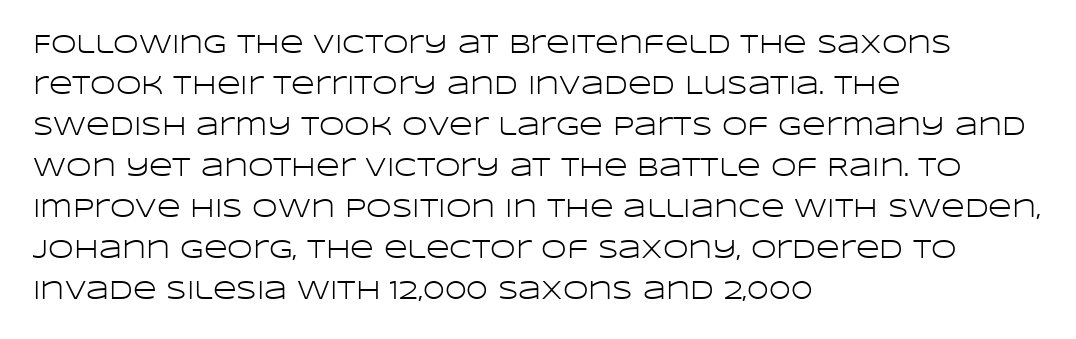
{"italic": "no", "bold": "no", "underline": "no", "align": "left", "line_spacing": "normal", "line_spacing_ratio": 1.58, "letter_spacing": "normal", "letter_spacing_em": 0.0, "glyph_px": 26}
